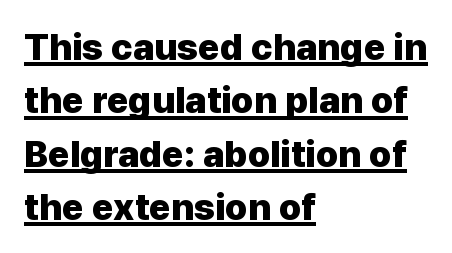
{"serif": "no", "italic": "no", "bold": "yes", "weight": "heavy", "width": "normal", "stroke_contrast": "low", "x_height": "medium", "monospaced": "no", "underline": "yes", "align": "left", "line_spacing": "normal", "line_spacing_ratio": 1.44, "letter_spacing": "normal", "letter_spacing_em": 0.0, "glyph_px": 37}
